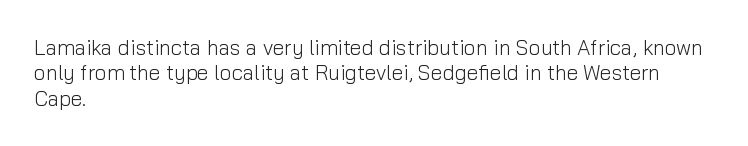
{"italic": "no", "bold": "no", "underline": "no", "align": "left", "line_spacing_ratio": 1.21, "letter_spacing": "normal", "letter_spacing_em": 0.0, "glyph_px": 21}
